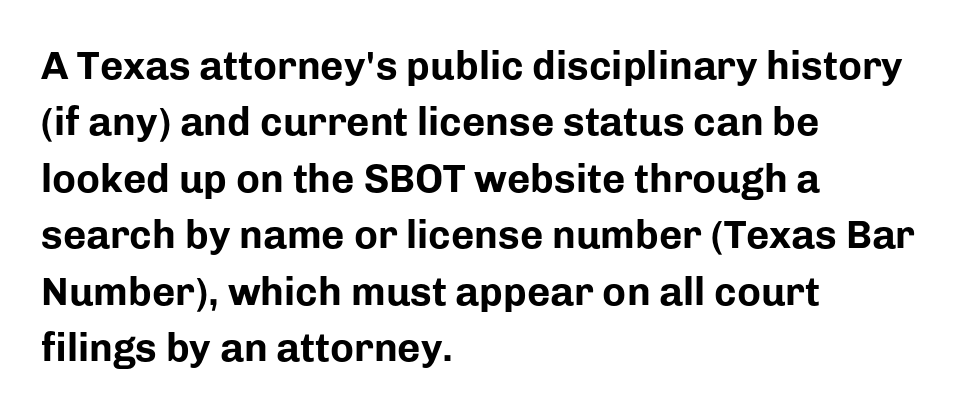
The image shows 40 px bold sans-serif type, upright; set left-aligned, normal line spacing (1.41x), normal letter spacing, not underlined; low stroke contrast and a medium x-height.
